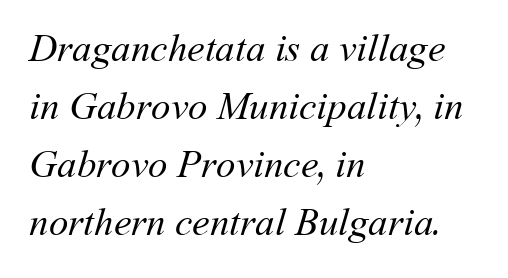
The image shows 39 px regular-weight type; set left-aligned, normal line spacing (1.49x), normal letter spacing, not underlined; medium stroke contrast and a medium x-height.
